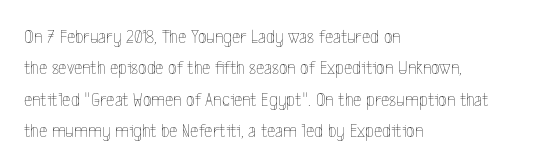
Q: Is the text bold? A: No.
Q: Is the text italic (slanted)? A: No, it is upright.
Q: Is the text underlined? A: No.
Q: How is the paragraph aligned? A: Left-aligned.
Q: Is the spacing between letters normal or unusually wide? A: Normal.
Q: Is the spacing between lines tight, normal or loose? A: Normal.
